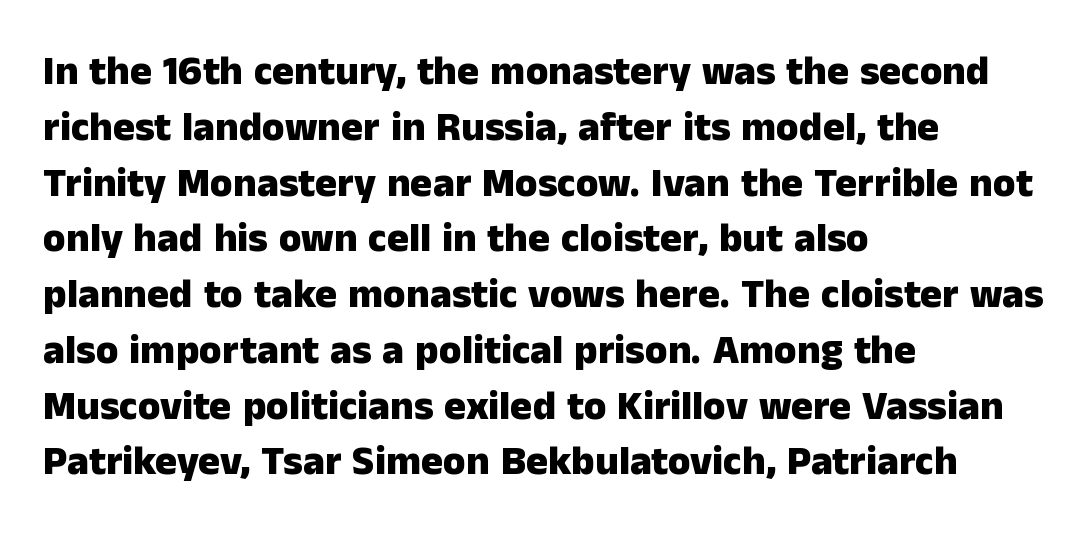
Q: Is the text bold? A: Yes.
Q: Is the text italic (slanted)? A: No, it is upright.
Q: Is the typeface a serif or a sans-serif typeface? A: Sans-serif.
Q: Is the text underlined? A: No.
Q: How is the paragraph aligned? A: Left-aligned.
Q: Is the spacing between letters normal or unusually wide? A: Normal.
Q: Is the spacing between lines tight, normal or loose? A: Normal.
Q: Width (condensed, normal, or wide)? A: Normal.
Q: Stroke contrast? A: Low.
Q: x-height? A: Medium.
Q: Monospaced? A: No.
